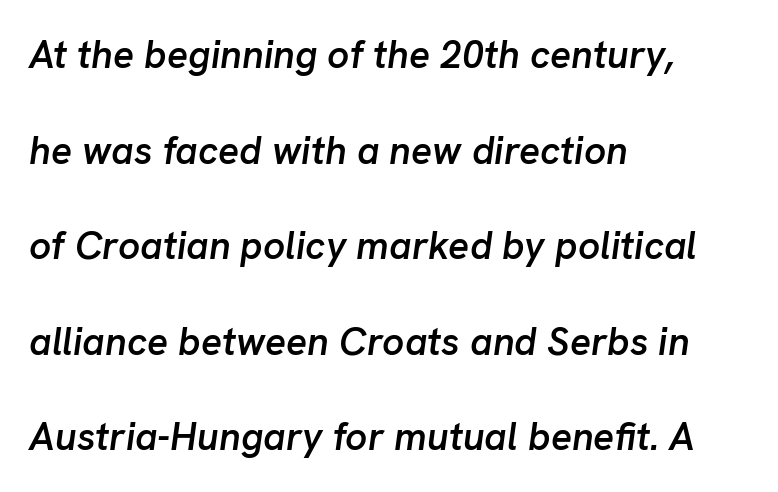
Q: Is the text bold? A: Semi-bold.
Q: Is the text italic (slanted)? A: Yes, it leans right by about 8 degrees.
Q: Is the text underlined? A: No.
Q: How is the paragraph aligned? A: Left-aligned.
Q: Is the spacing between letters normal or unusually wide? A: Normal.
Q: Is the spacing between lines tight, normal or loose? A: Loose.
Q: Width (condensed, normal, or wide)? A: Normal.
Q: Stroke contrast? A: Low.
Q: x-height? A: Medium.
Q: Monospaced? A: No.
